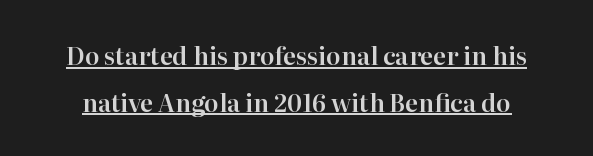
Q: Is the text italic (slanted)? A: No, it is upright.
Q: Is the text underlined? A: Yes.
Q: Is the spacing between letters normal or unusually wide? A: Normal.
Q: Is the spacing between lines tight, normal or loose? A: Loose.
